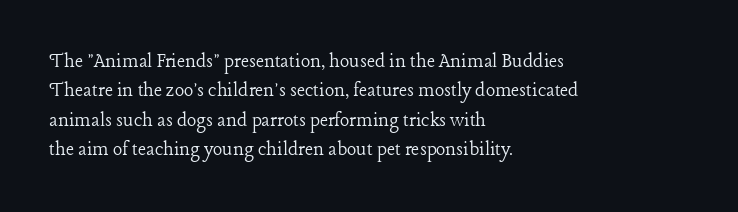
Caption: face not bold, strokes unweighted. Whoever set this chose a conventional vertical rhythm. This sample uses plain, unmodified letter spacing. The lettering stays uniformly vertical, giving the passage a roman look. Rule under the text: the space is simply empty.
